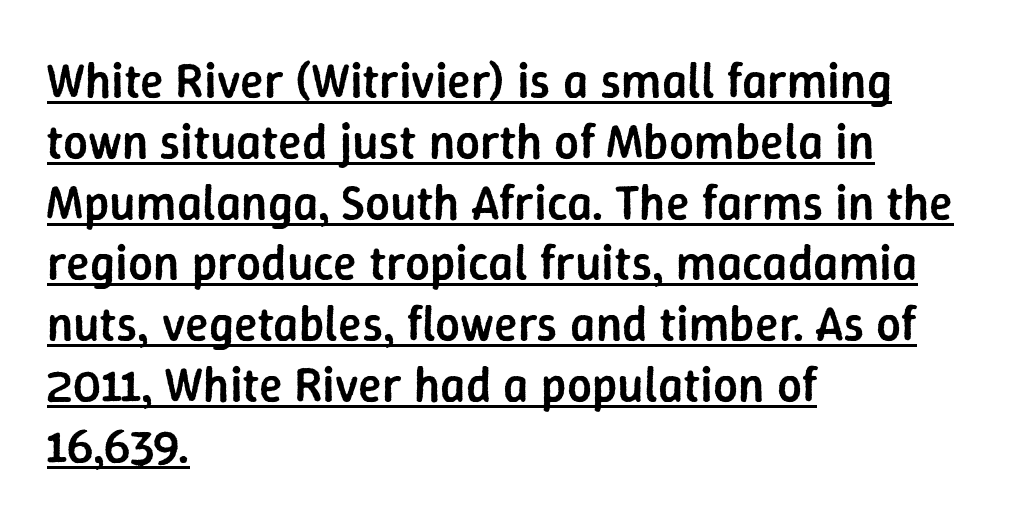
The image shows 49 px semibold sans-serif type, upright; set left-aligned, line spacing 1.24x, normal letter spacing, underlined; low stroke contrast and a medium x-height.
